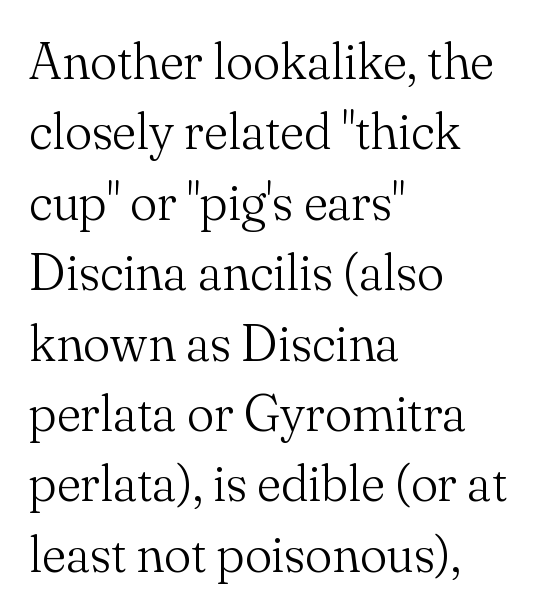
The image shows 51 px light serif type, upright; set left-aligned, normal line spacing (1.38x), normal letter spacing, not underlined; medium stroke contrast and a small x-height.
